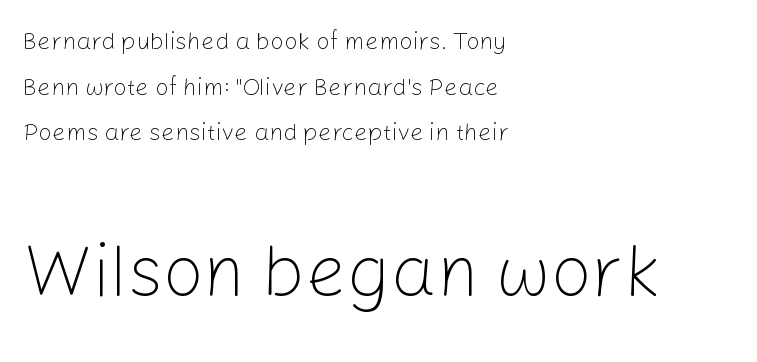
This sample uses a sans-serif face. Vertical strokes here are truly vertical. Do the characters align in a grid? No, the font is proportional. The line texture is even and compact thanks to regular tracking.
